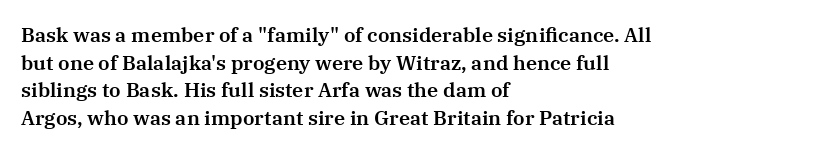
{"italic": "no", "underline": "no", "align": "left", "line_spacing": "normal", "line_spacing_ratio": 1.38, "letter_spacing": "normal", "letter_spacing_em": 0.0, "glyph_px": 20}
